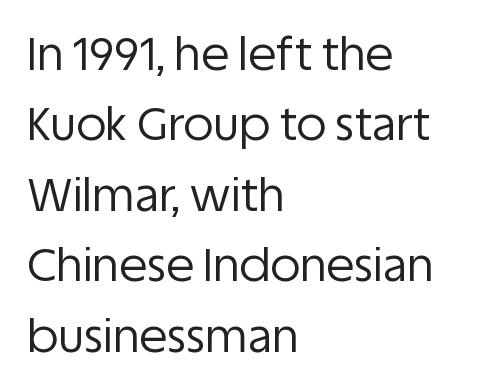
{"serif": "no", "italic": "no", "bold": "no", "weight": "regular", "width": "normal", "stroke_contrast": "low", "x_height": "large", "monospaced": "no", "underline": "no", "align": "left", "line_spacing": "normal", "line_spacing_ratio": 1.53, "letter_spacing": "normal", "letter_spacing_em": 0.0, "glyph_px": 46}
